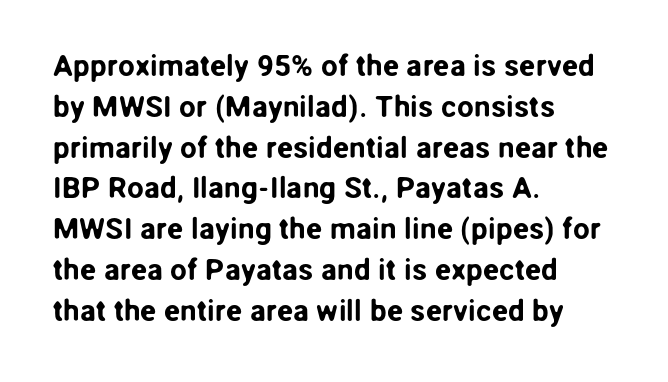
The image shows 30 px sans-serif type, upright; set left-aligned, normal line spacing (1.36x), normal letter spacing, not underlined; low stroke contrast and a medium x-height.
